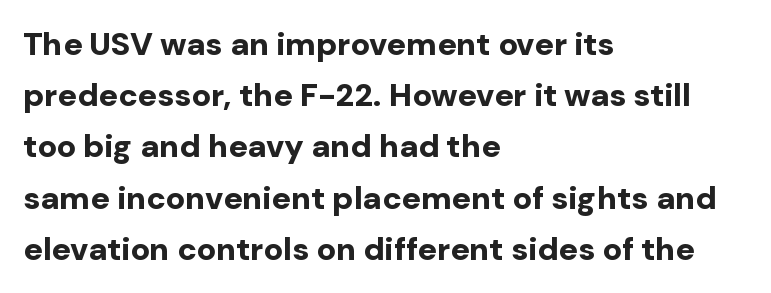
The image shows 32 px bold sans-serif type, upright; set left-aligned, normal line spacing (1.6x), normal letter spacing, not underlined; low stroke contrast and a medium x-height.
